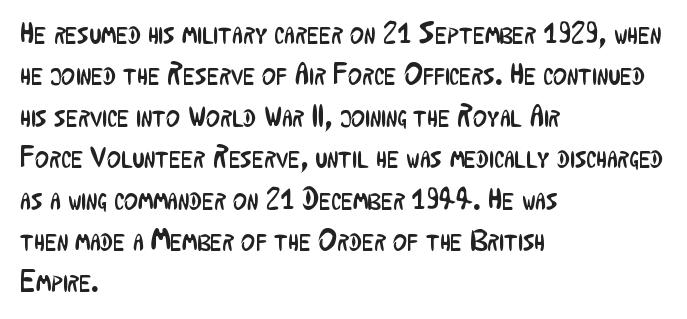
Q: Is the text bold? A: No.
Q: Is the text italic (slanted)? A: No, it is upright.
Q: Is the typeface a serif or a sans-serif typeface? A: Sans-serif.
Q: Is the text underlined? A: No.
Q: How is the paragraph aligned? A: Left-aligned.
Q: Is the spacing between letters normal or unusually wide? A: Normal.
Q: Is the spacing between lines tight, normal or loose? A: Normal.
Q: Width (condensed, normal, or wide)? A: Condensed.
Q: Stroke contrast? A: Low.
Q: x-height? A: Medium.
Q: Monospaced? A: No.
